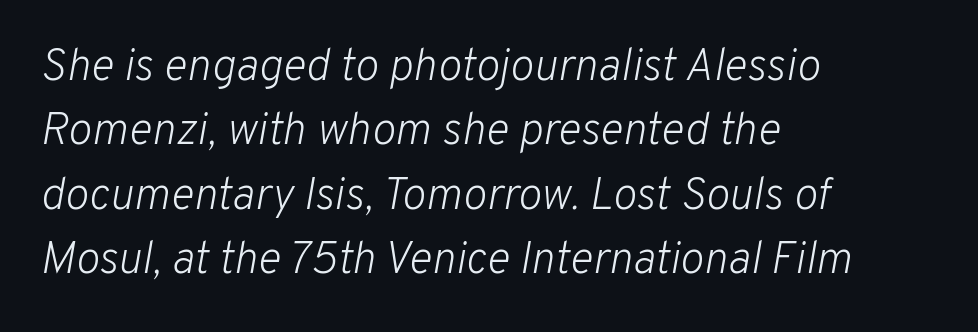
{"italic": "yes", "lean": "right", "slant_degrees": 10, "bold": "no", "weight": "light", "width": "normal", "stroke_contrast": "low", "x_height": "medium", "monospaced": "no", "underline": "no", "align": "left", "line_spacing": "normal", "line_spacing_ratio": 1.43, "letter_spacing": "normal", "letter_spacing_em": 0.0, "glyph_px": 45}
